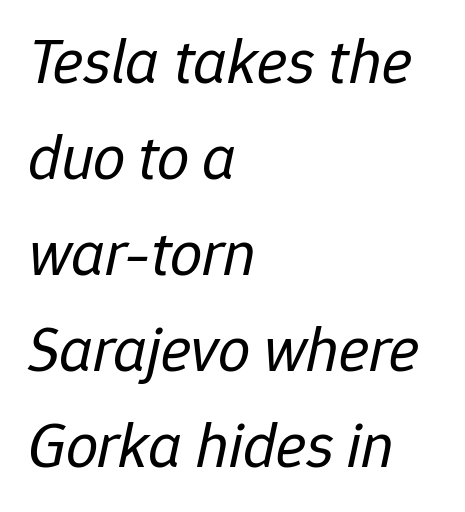
Alignment: flush left. Only glyphs here, with clear space below each row. Slanted lettering throughout. The space between consecutive lines is moderate. The face looks like a standard text weight, possibly lighter.
